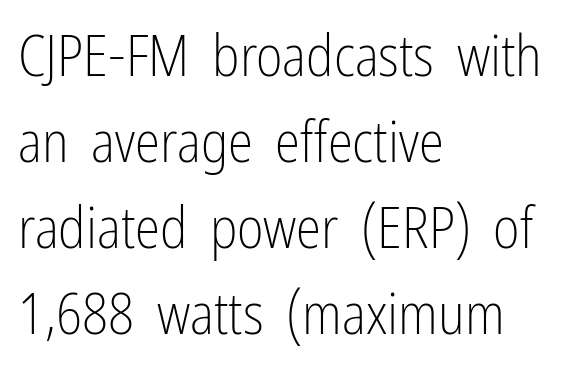
Q: Is the text bold? A: No.
Q: Is the text italic (slanted)? A: No, it is upright.
Q: Is the typeface a serif or a sans-serif typeface? A: Sans-serif.
Q: Is the text underlined? A: No.
Q: How is the paragraph aligned? A: Left-aligned.
Q: Is the spacing between letters normal or unusually wide? A: Normal.
Q: Is the spacing between lines tight, normal or loose? A: Normal.
Q: Width (condensed, normal, or wide)? A: Condensed.
Q: Stroke contrast? A: Low.
Q: x-height? A: Medium.
Q: Monospaced? A: No.
